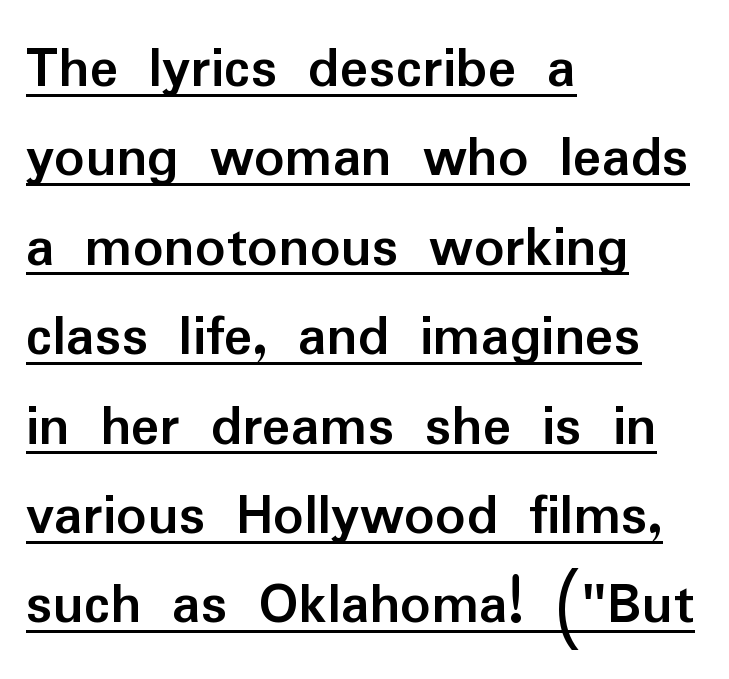
{"serif": "no", "italic": "no", "bold": "yes", "weight": "semibold", "width": "normal", "stroke_contrast": "low", "x_height": "medium", "monospaced": "no", "underline": "yes", "align": "left", "line_spacing": "normal", "line_spacing_ratio": 1.49, "letter_spacing": "normal", "letter_spacing_em": 0.0, "glyph_px": 60}
